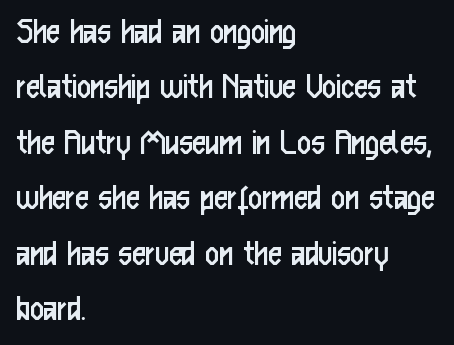
Varying glyph widths throughout — classic text-font behaviour. The axis of the letterforms is exactly vertical. If you drew a ruler down the left edge, every line would touch it. Think standard paragraph weight, or any step lighter than that.
